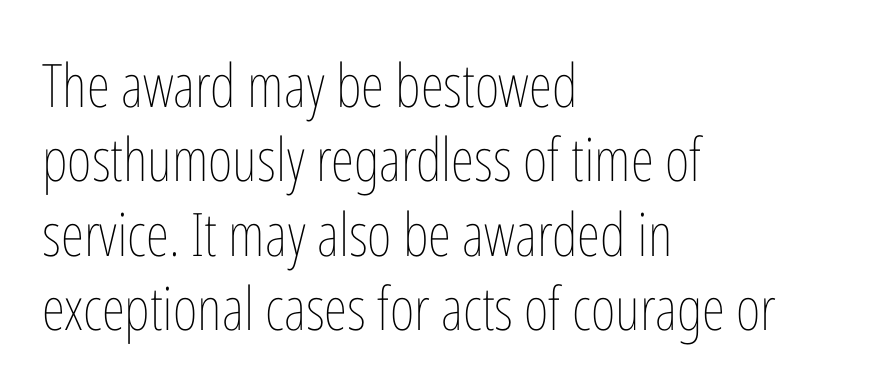
{"italic": "no", "bold": "no", "weight": "thin", "width": "condensed", "stroke_contrast": "low", "x_height": "medium", "monospaced": "no", "underline": "no", "align": "left", "line_spacing_ratio": 1.24, "letter_spacing": "normal", "letter_spacing_em": 0.0, "glyph_px": 60}
